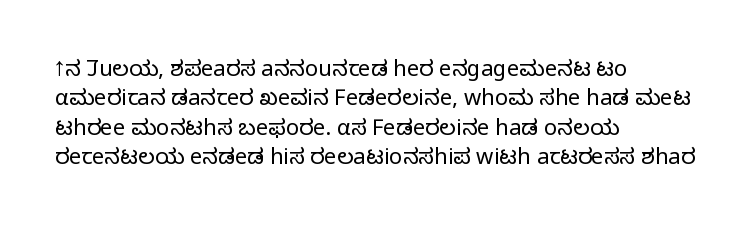
Q: Is the text bold? A: No.
Q: Is the text italic (slanted)? A: No, it is upright.
Q: Is the text underlined? A: No.
Q: How is the paragraph aligned? A: Left-aligned.
Q: Is the spacing between letters normal or unusually wide? A: Normal.
Q: Is the spacing between lines tight, normal or loose? A: Normal.
